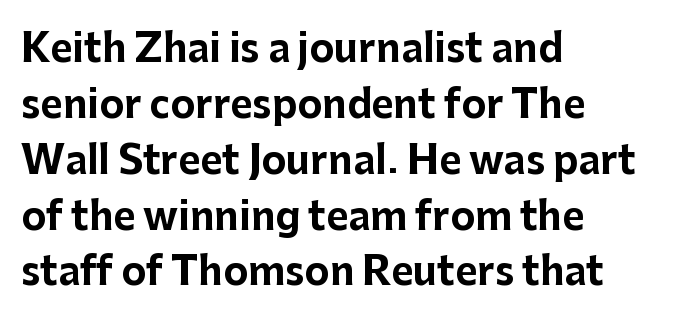
Q: Is the text bold? A: Yes.
Q: Is the text italic (slanted)? A: No, it is upright.
Q: Is the typeface a serif or a sans-serif typeface? A: Sans-serif.
Q: Is the text underlined? A: No.
Q: How is the paragraph aligned? A: Left-aligned.
Q: Is the spacing between letters normal or unusually wide? A: Normal.
Q: Is the spacing between lines tight, normal or loose? A: Normal.
Q: Width (condensed, normal, or wide)? A: Normal.
Q: Stroke contrast? A: Low.
Q: x-height? A: Medium.
Q: Monospaced? A: No.
